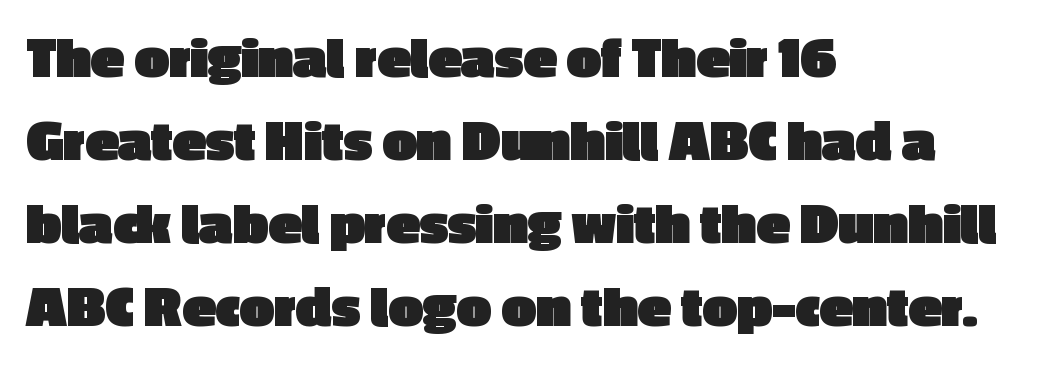
{"serif": "no", "italic": "no", "bold": "yes", "weight": "heavy", "width": "normal", "x_height": "medium", "monospaced": "no", "underline": "no", "align": "left", "line_spacing": "normal", "line_spacing_ratio": 1.36, "letter_spacing": "normal", "letter_spacing_em": 0.0, "glyph_px": 61}
